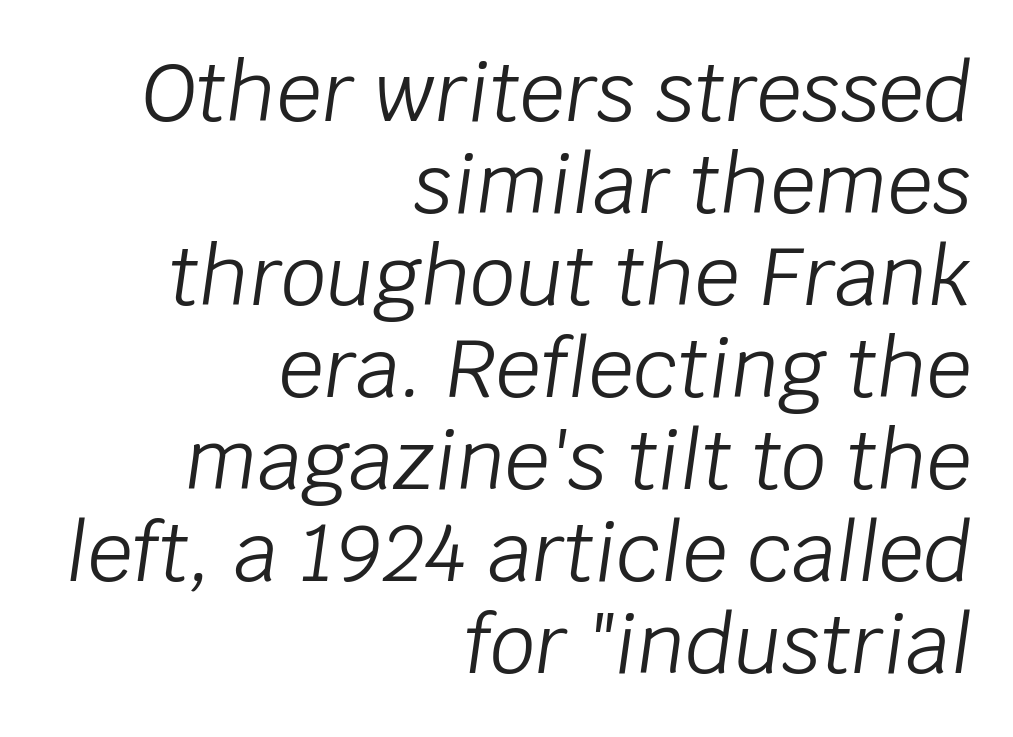
The image shows 80 px light type, italic (leaning right); set right-aligned, tight line spacing (1.15x), normal letter spacing, not underlined; low stroke contrast and a large x-height.
